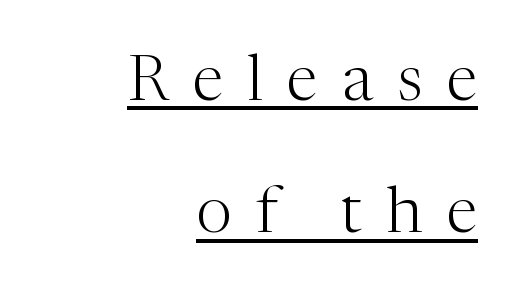
Tracking here is generous; glyphs stand well apart from one another. The passage shown is underscored from start to finish. Weight: not bold — regular or lighter. The face used here is proportionally spaced, like ordinary book or web type.
